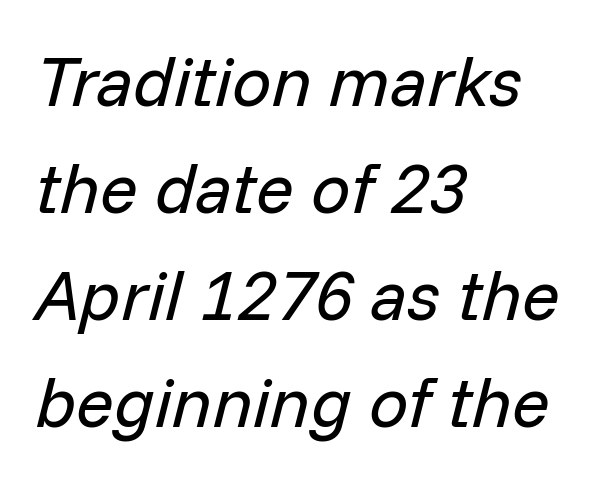
{"italic": "yes", "lean": "right", "slant_degrees": 14, "bold": "no", "weight": "regular", "width": "normal", "stroke_contrast": "low", "x_height": "medium", "monospaced": "no", "underline": "no", "align": "left", "line_spacing": "normal", "line_spacing_ratio": 1.53, "letter_spacing": "normal", "letter_spacing_em": 0.0, "glyph_px": 70}
